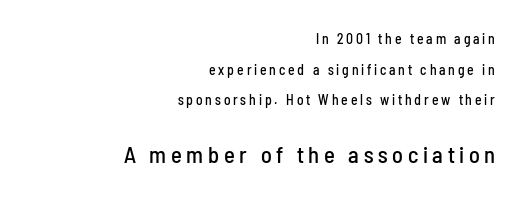
{"italic": "no", "underline": "no", "align": "right", "line_spacing": "loose", "line_spacing_ratio": 2.19, "letter_spacing": "wide", "letter_spacing_em": 0.2, "larger_block": "second", "size_ratio": 1.64, "glyph_px": 23}
